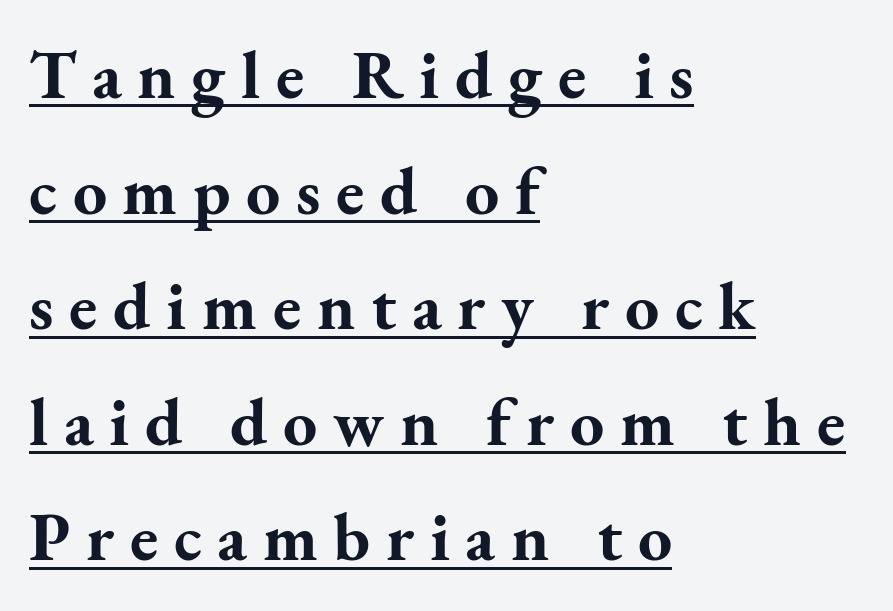
{"serif": "yes", "italic": "no", "bold": "yes", "weight": "bold", "width": "normal", "stroke_contrast": "medium", "x_height": "small", "monospaced": "no", "underline": "yes", "align": "left", "line_spacing": "normal", "line_spacing_ratio": 1.7, "letter_spacing": "wide", "letter_spacing_em": 0.23, "glyph_px": 68}
